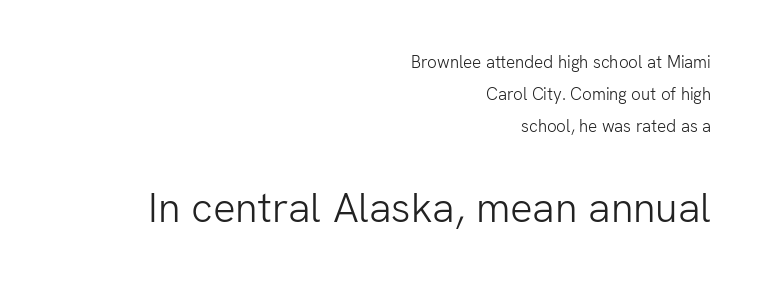
{"serif": "no", "italic": "no", "bold": "no", "weight": "light", "width": "normal", "stroke_contrast": "low", "x_height": "medium", "monospaced": "no", "underline": "no", "align": "right", "line_spacing_ratio": 1.88, "letter_spacing": "normal", "letter_spacing_em": 0.0, "larger_block": "second", "size_ratio": 2.47, "glyph_px": 42}
